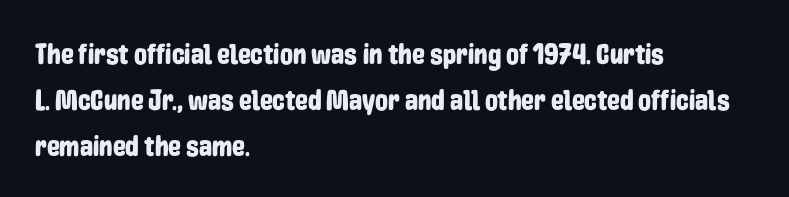
{"serif": "no", "italic": "no", "width": "condensed", "stroke_contrast": "low", "x_height": "medium", "monospaced": "no", "underline": "no", "align": "left", "line_spacing": "normal", "line_spacing_ratio": 1.58, "letter_spacing": "normal", "letter_spacing_em": 0.0, "glyph_px": 29}
